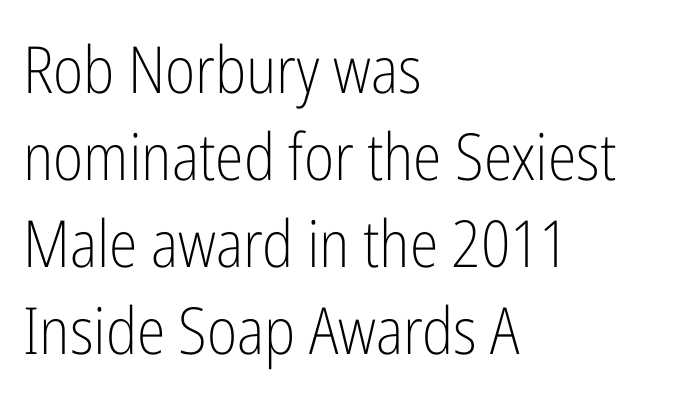
Q: Is the text bold? A: No.
Q: Is the text italic (slanted)? A: No, it is upright.
Q: Is the typeface a serif or a sans-serif typeface? A: Sans-serif.
Q: Is the text underlined? A: No.
Q: How is the paragraph aligned? A: Left-aligned.
Q: Is the spacing between letters normal or unusually wide? A: Normal.
Q: Is the spacing between lines tight, normal or loose? A: Normal.
Q: Width (condensed, normal, or wide)? A: Condensed.
Q: Stroke contrast? A: Low.
Q: x-height? A: Medium.
Q: Monospaced? A: No.
